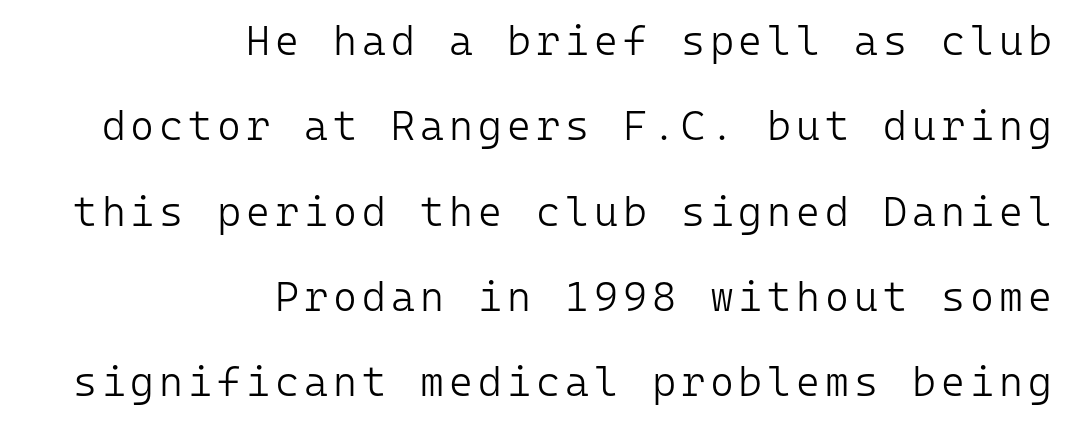
The image shows 41 px light sans-serif type, upright, monospaced; set right-aligned, loose line spacing (2.08x), not underlined; low stroke contrast and a medium x-height.
